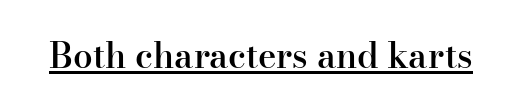
{"serif": "yes", "italic": "no", "bold": "semi", "weight": "semibold", "width": "normal", "stroke_contrast": "high", "x_height": "small", "monospaced": "no", "underline": "yes", "letter_spacing": "normal", "letter_spacing_em": 0.0, "glyph_px": 35}
